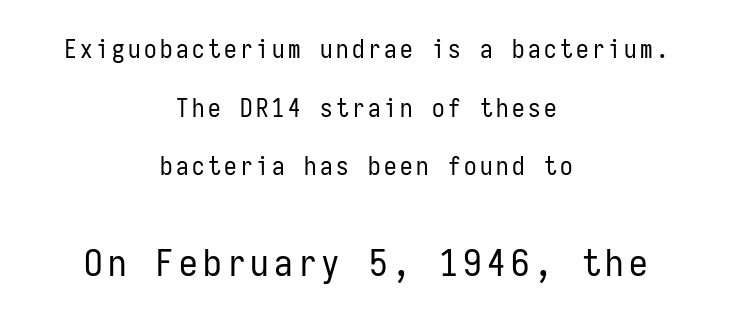
These lines are centered, leaving both edges ragged. Quick note: not italic, upright. The letters march in equal steps, a hallmark of fixed-pitch type. Compared with a typical body face, this is equally light or lighter still.
